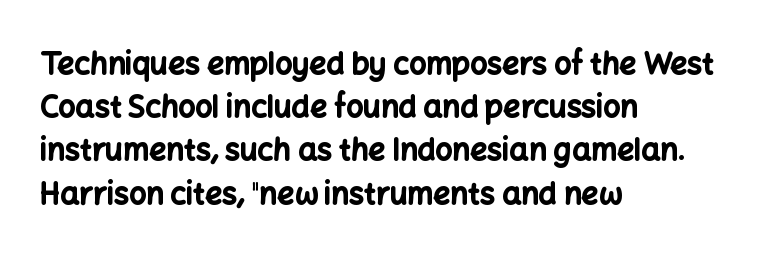
The image shows 30 px bold sans-serif type, upright; set left-aligned, normal line spacing (1.44x), normal letter spacing, not underlined; low stroke contrast and a medium x-height.
